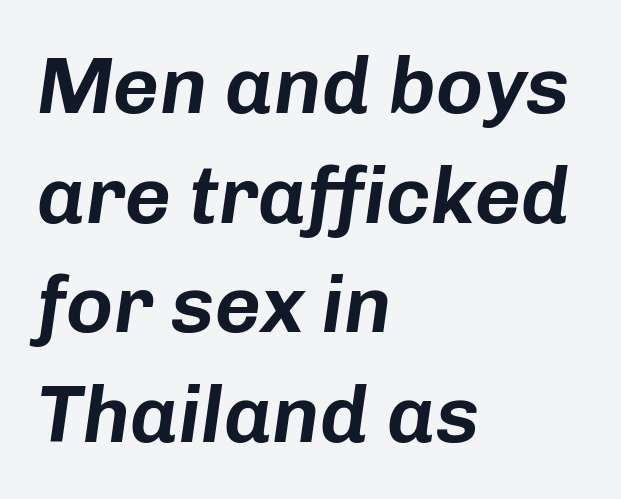
The image shows 80 px text type, italic (leaning right); set left-aligned, normal line spacing (1.37x), normal letter spacing, not underlined; low stroke contrast and a medium x-height.
